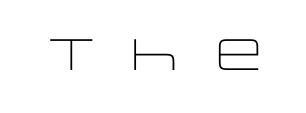
{"serif": "no", "italic": "no", "bold": "no", "weight": "light", "width": "wide", "stroke_contrast": "low", "x_height": "large", "monospaced": "no", "underline": "no", "letter_spacing": "wide", "letter_spacing_em": 0.4, "glyph_px": 44}
